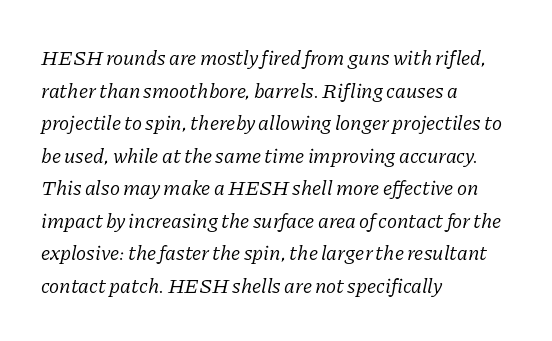
Q: Is the text bold? A: No.
Q: Is the text italic (slanted)? A: Yes, it leans right by about 11 degrees.
Q: Is the text underlined? A: No.
Q: How is the paragraph aligned? A: Left-aligned.
Q: Is the spacing between letters normal or unusually wide? A: Normal.
Q: Is the spacing between lines tight, normal or loose? A: Normal.
